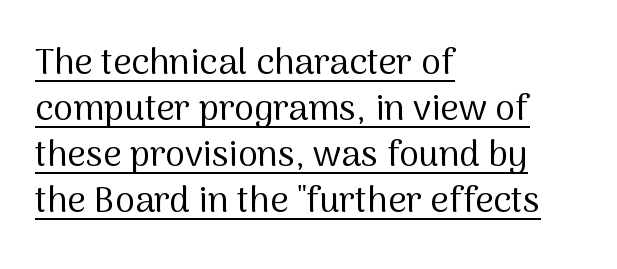
Q: Is the text bold? A: No.
Q: Is the text italic (slanted)? A: No, it is upright.
Q: Is the typeface a serif or a sans-serif typeface? A: Sans-serif.
Q: Is the text underlined? A: Yes.
Q: How is the paragraph aligned? A: Left-aligned.
Q: Is the spacing between letters normal or unusually wide? A: Normal.
Q: Is the spacing between lines tight, normal or loose? A: Normal.
Q: Width (condensed, normal, or wide)? A: Normal.
Q: Stroke contrast? A: Medium.
Q: x-height? A: Medium.
Q: Monospaced? A: No.
